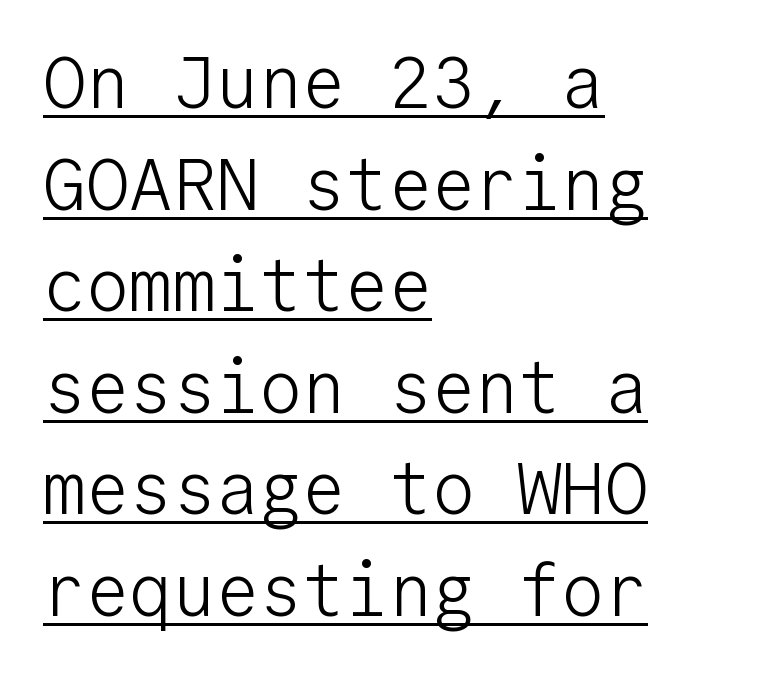
Q: Is the text bold? A: No.
Q: Is the text italic (slanted)? A: No, it is upright.
Q: Is the typeface a serif or a sans-serif typeface? A: Sans-serif.
Q: Is the text underlined? A: Yes.
Q: How is the paragraph aligned? A: Left-aligned.
Q: Is the spacing between letters normal or unusually wide? A: Normal.
Q: Is the spacing between lines tight, normal or loose? A: Normal.
Q: Width (condensed, normal, or wide)? A: Normal.
Q: Stroke contrast? A: Low.
Q: x-height? A: Medium.
Q: Monospaced? A: Yes.
